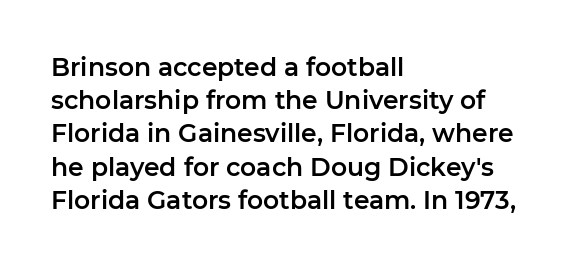
{"italic": "no", "underline": "no", "align": "left", "line_spacing": "normal", "line_spacing_ratio": 1.33, "letter_spacing": "normal", "letter_spacing_em": 0.0, "glyph_px": 25}
